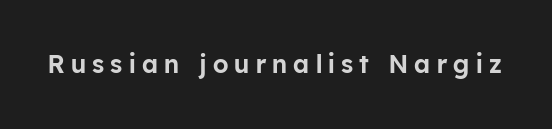
The image shows 25 px text type, upright; set unusually wide letter spacing (+0.25 em), not underlined.
